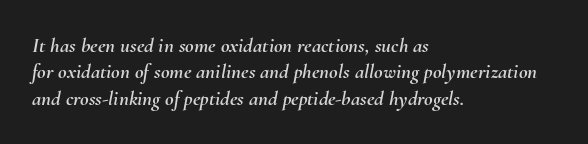
The image shows 21 px text type, italic (leaning right); set left-aligned, normal line spacing (1.26x), normal letter spacing, not underlined.
